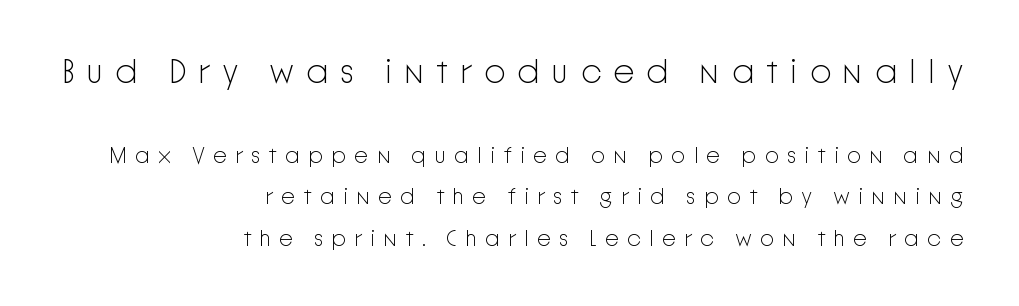
The horizontal fit of the characters is loose and conspicuously gappy. Classification — sans serif. Proportional: the letters do not fall into vertical columns. Between these two stacked blocks, the higher one wins on size. Compared with a flush-left layout, this one pins lines to the opposite, right side. Bare-footed words on every line.
